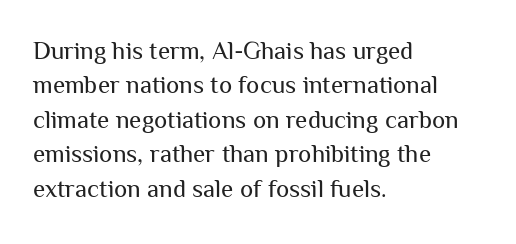
{"italic": "no", "bold": "no", "underline": "no", "align": "left", "line_spacing": "normal", "line_spacing_ratio": 1.38, "letter_spacing": "normal", "letter_spacing_em": 0.0, "glyph_px": 25}
